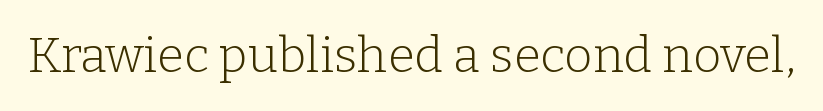
Decoration check: the copy has no underline. No italicization has been applied; the sample stays upright. Default kerning and tracking; the words read as compact shapes. The weight tops out at a normal text grade. Does the type have serifs? Yes, each stem ends in a small foot.
